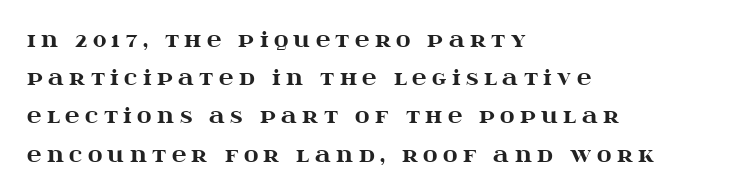
These lines were composed using upright roman letters. The passage shown stacks its lines with a broad gap. The zone under the glyphs is completely vacant. The sample has been set heavy, in full bold.
